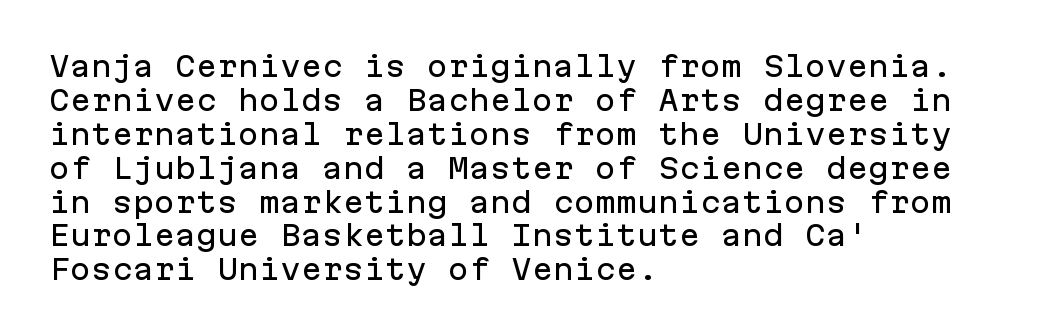
The image shows 28 px sans-serif type, upright, monospaced; set left-aligned, line spacing 1.21x, normal letter spacing, not underlined; low stroke contrast and a medium x-height.
